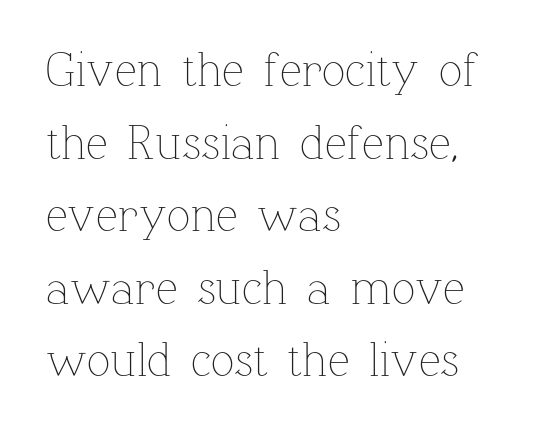
The image shows 49 px thin type, upright; set left-aligned, normal line spacing (1.48x), normal letter spacing, not underlined; low stroke contrast and a medium x-height.
